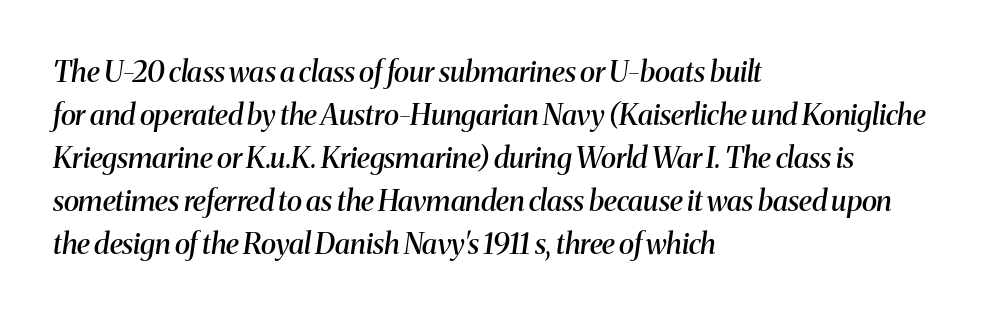
The image shows 29 px semibold serif type, italic (leaning right); set left-aligned, normal line spacing (1.48x), normal letter spacing, not underlined; medium stroke contrast and a medium x-height.
